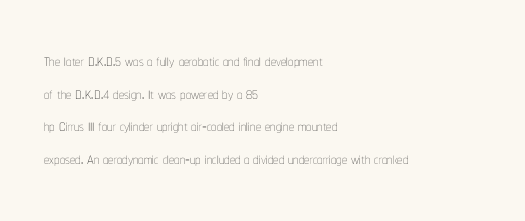
The axis of the letterforms is exactly vertical. Here the glyphs are tracked normally, forming tight word shapes. Descenders hang freely into open space. Line beginnings align vertically; line endings do not. The rows are spaced the way most documents space them.
